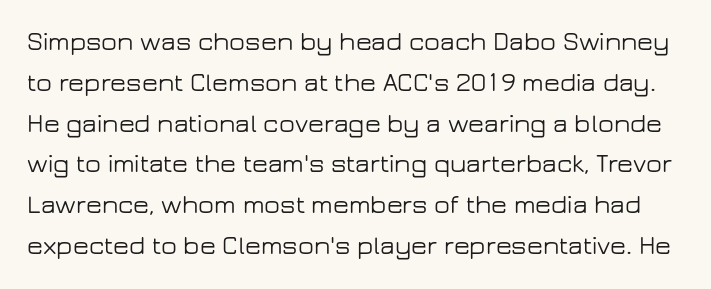
Underline: absent. This sample uses plain, unmodified letter spacing. The line-height multiplier appears to be the usual default. It's the straight-up-and-down kind of type.
